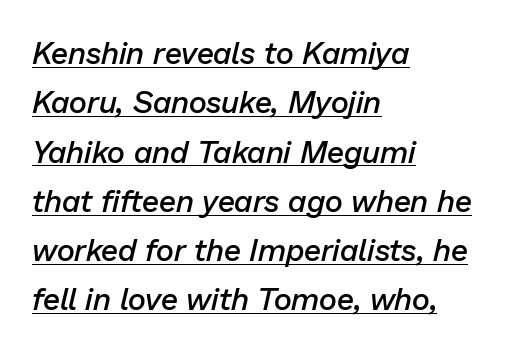
{"italic": "yes", "lean": "right", "slant_degrees": 13, "bold": "semi", "weight": "semibold", "width": "normal", "stroke_contrast": "low", "x_height": "medium", "monospaced": "no", "underline": "yes", "align": "left", "line_spacing": "normal", "line_spacing_ratio": 1.59, "letter_spacing": "normal", "letter_spacing_em": 0.0, "glyph_px": 31}
